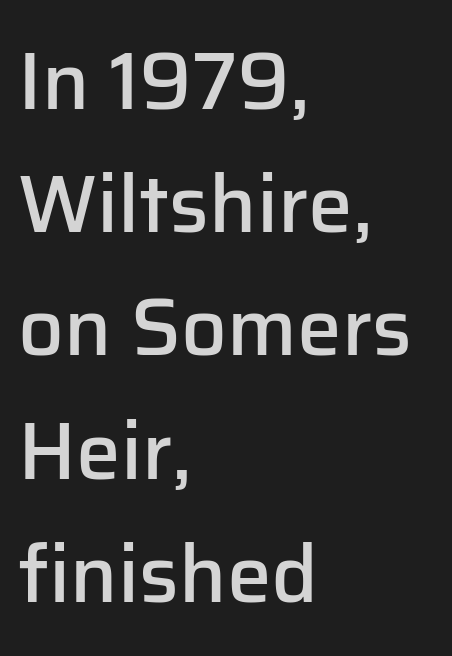
This sample has the flowing, uneven cadence of proportional lettering. Set as a demibold, roughly 600 on the weight scale. Words appear dense and cohesive because spacing is normal. Every stem runs plumb, perpendicular to the baseline.
